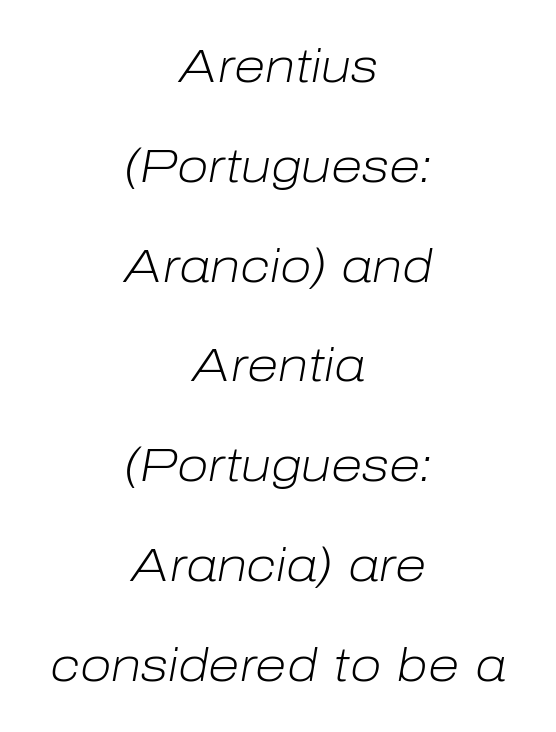
{"italic": "yes", "lean": "right", "slant_degrees": 10, "bold": "no", "weight": "light", "width": "normal", "stroke_contrast": "low", "x_height": "medium", "monospaced": "no", "underline": "no", "align": "center", "line_spacing": "loose", "line_spacing_ratio": 2.17, "letter_spacing": "normal", "letter_spacing_em": 0.0, "glyph_px": 46}
